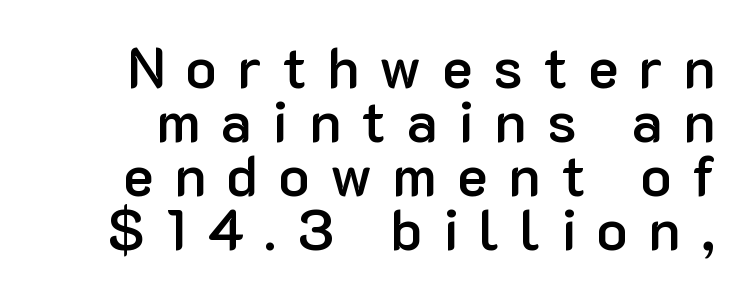
Q: Is the text bold? A: Semi-bold.
Q: Is the text italic (slanted)? A: No, it is upright.
Q: Is the typeface a serif or a sans-serif typeface? A: Sans-serif.
Q: Is the text underlined? A: No.
Q: Is the spacing between letters normal or unusually wide? A: Unusually wide.
Q: Is the spacing between lines tight, normal or loose? A: Tight.
Q: Width (condensed, normal, or wide)? A: Normal.
Q: Stroke contrast? A: Low.
Q: x-height? A: Medium.
Q: Monospaced? A: No.
